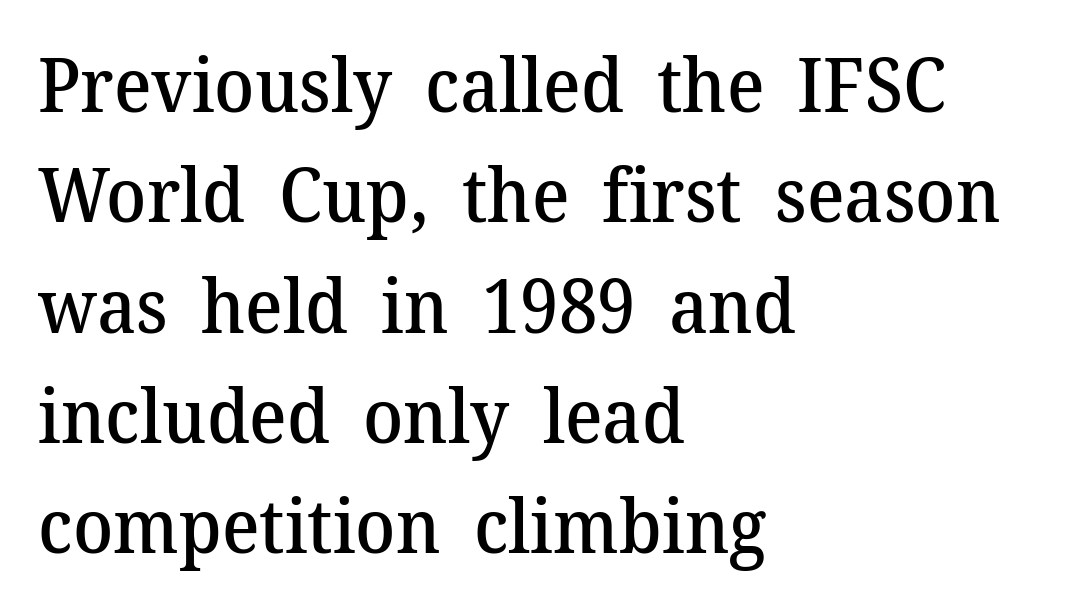
{"serif": "yes", "italic": "no", "bold": "semi", "weight": "semibold", "width": "normal", "stroke_contrast": "medium", "x_height": "medium", "monospaced": "no", "underline": "no", "align": "left", "line_spacing": "normal", "line_spacing_ratio": 1.49, "letter_spacing": "normal", "letter_spacing_em": 0.0, "glyph_px": 74}
